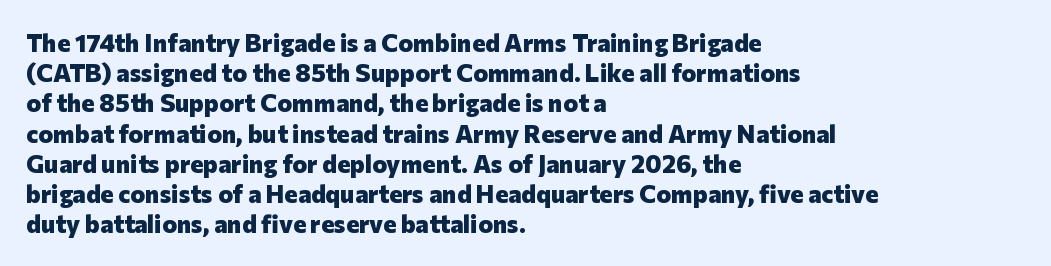
The passage shown is emphatically bold. The space directly below the letters is spotless. Tracking here is standard; glyphs follow each other at the usual distance. Where is the straight margin? On the left.
